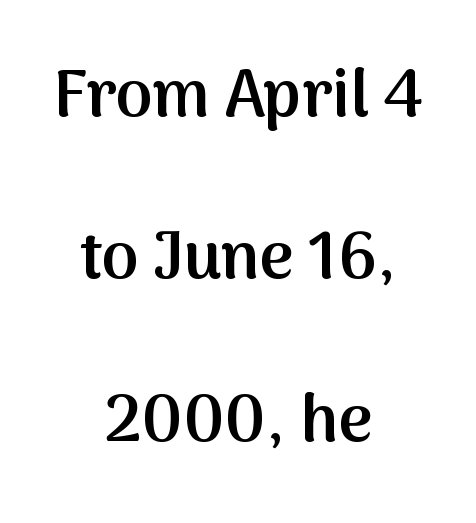
{"serif": "no", "italic": "no", "bold": "semi", "weight": "semibold", "width": "normal", "stroke_contrast": "medium", "x_height": "medium", "monospaced": "no", "underline": "no", "align": "center", "line_spacing": "loose", "line_spacing_ratio": 2.46, "letter_spacing": "normal", "letter_spacing_em": 0.0, "glyph_px": 66}
